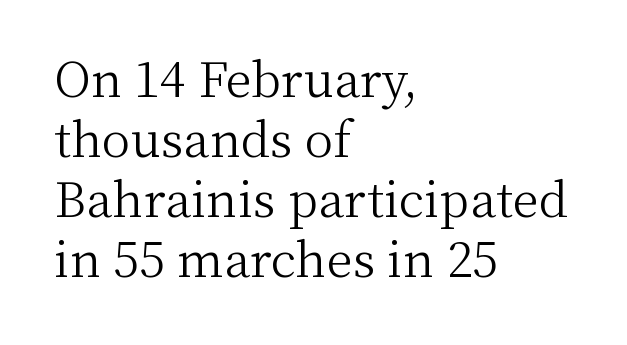
Only glyphs here, with clear space below each row. The specimen reads as upright at a glance. This sample has the flowing, uneven cadence of proportional lettering. Vertical spacing — default. Leftover space on each line is placed entirely after the last word.
